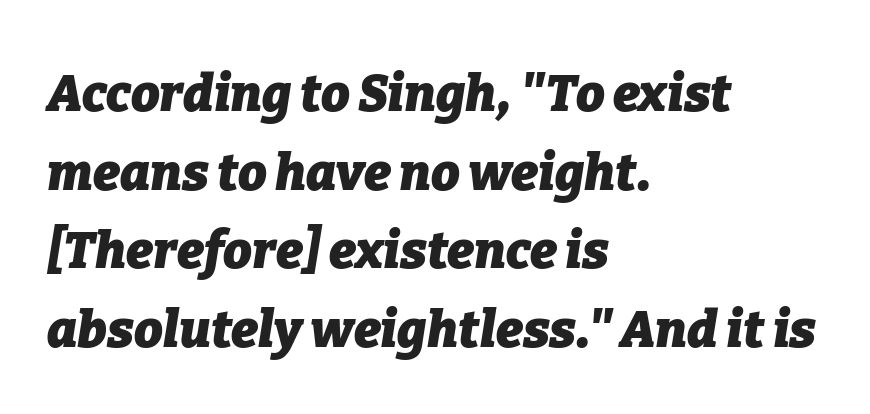
{"italic": "yes", "lean": "right", "slant_degrees": 9, "bold": "yes", "weight": "heavy", "width": "normal", "stroke_contrast": "low", "x_height": "medium", "monospaced": "no", "underline": "no", "align": "left", "line_spacing": "normal", "line_spacing_ratio": 1.54, "letter_spacing": "normal", "letter_spacing_em": 0.0, "glyph_px": 51}
